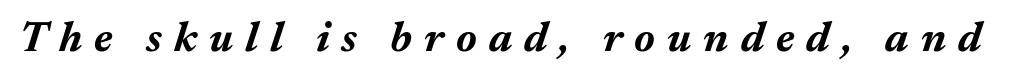
Q: Is the text bold? A: Yes.
Q: Is the text italic (slanted)? A: Yes, it leans right by about 17 degrees.
Q: Is the text underlined? A: No.
Q: Is the spacing between letters normal or unusually wide? A: Unusually wide.
Q: Width (condensed, normal, or wide)? A: Normal.
Q: Stroke contrast? A: Medium.
Q: x-height? A: Medium.
Q: Monospaced? A: No.
